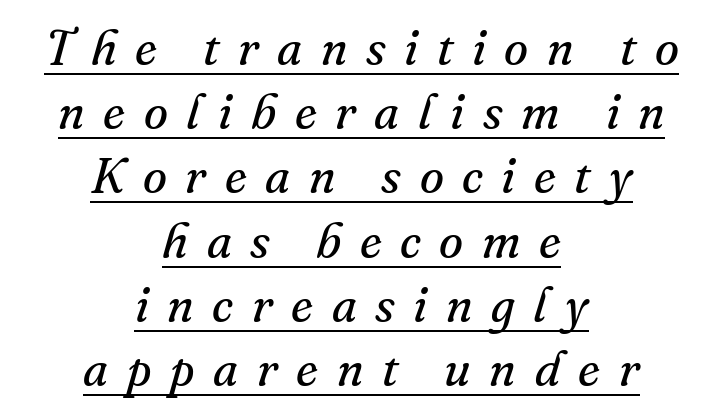
The image shows 49 px regular-weight serif type, italic (leaning right); set centered, normal line spacing (1.31x), unusually wide letter spacing (+0.38 em), underlined; medium stroke contrast and a small x-height.
